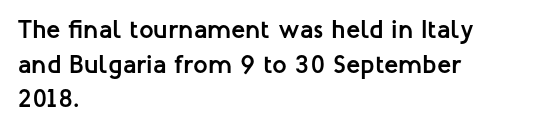
Q: Is the text bold? A: Yes.
Q: Is the text italic (slanted)? A: No, it is upright.
Q: Is the text underlined? A: No.
Q: How is the paragraph aligned? A: Left-aligned.
Q: Is the spacing between letters normal or unusually wide? A: Normal.
Q: Is the spacing between lines tight, normal or loose? A: Normal.
